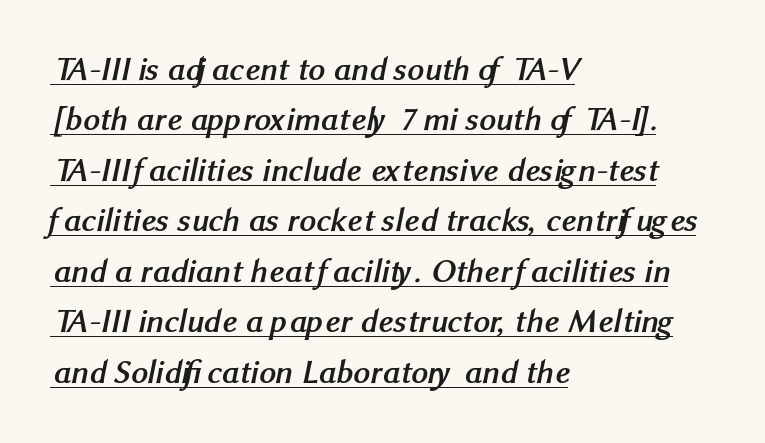
The image shows 33 px semibold sans-serif type; set left-aligned, normal line spacing (1.53x), normal letter spacing, underlined; medium stroke contrast and a medium x-height.
